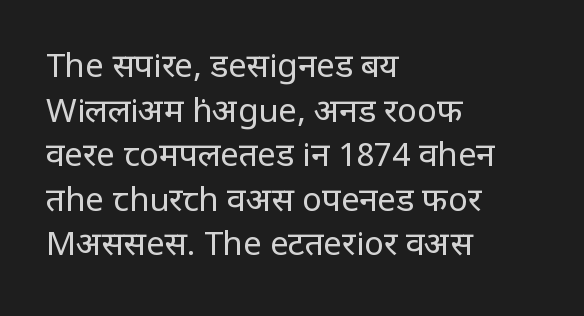
The image shows 33 px regular-weight, condensed sans-serif type, upright; set left-aligned, normal line spacing (1.35x), normal letter spacing, not underlined; low stroke contrast and a large x-height.
